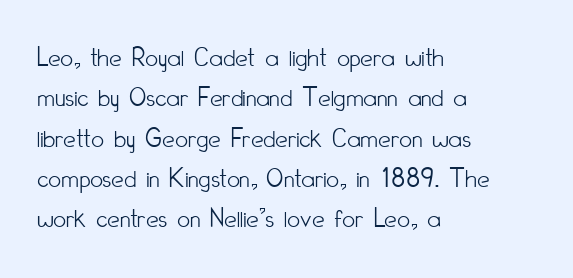
The passage shown is typed in a proportional face where columns would drift. Tall strokes in this sample are plumb rather than angled. Summary of vertical rhythm: regular, with standard interline spacing. Letters rest on an invisible, unmarked baseline.
